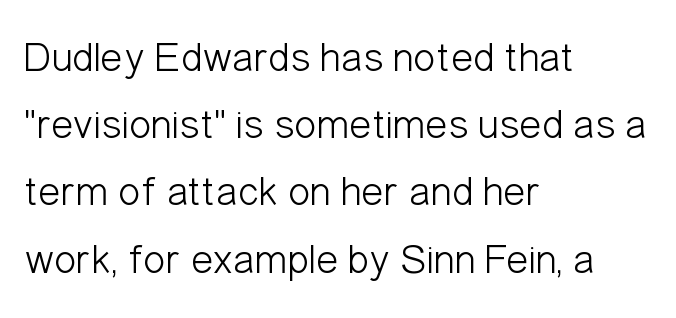
Standard letterfit; no display-style spreading of the glyphs. Any mark beneath the type? The region is blank. This sample uses an upright cut, with every glyph sitting square on the baseline. Each new line begins a customary step beneath the previous one. Casual observation: everything's shoved over to the left. Varying glyph widths throughout — classic text-font behaviour.
